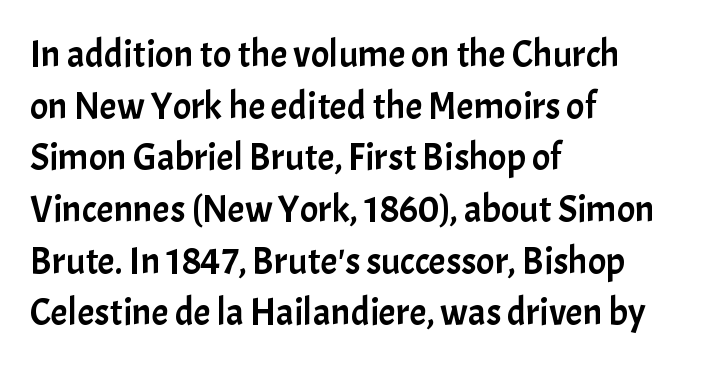
The image shows 38 px sans-serif type, upright; set left-aligned, normal line spacing (1.36x), normal letter spacing, not underlined; low stroke contrast and a medium x-height.
